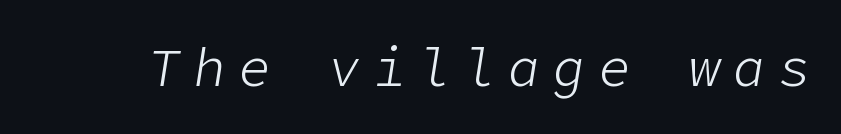
Q: Is the text bold? A: No.
Q: Is the text italic (slanted)? A: Yes, it leans right by about 9 degrees.
Q: Is the text underlined? A: No.
Q: Is the spacing between letters normal or unusually wide? A: Unusually wide.
Q: Width (condensed, normal, or wide)? A: Normal.
Q: Stroke contrast? A: Low.
Q: x-height? A: Medium.
